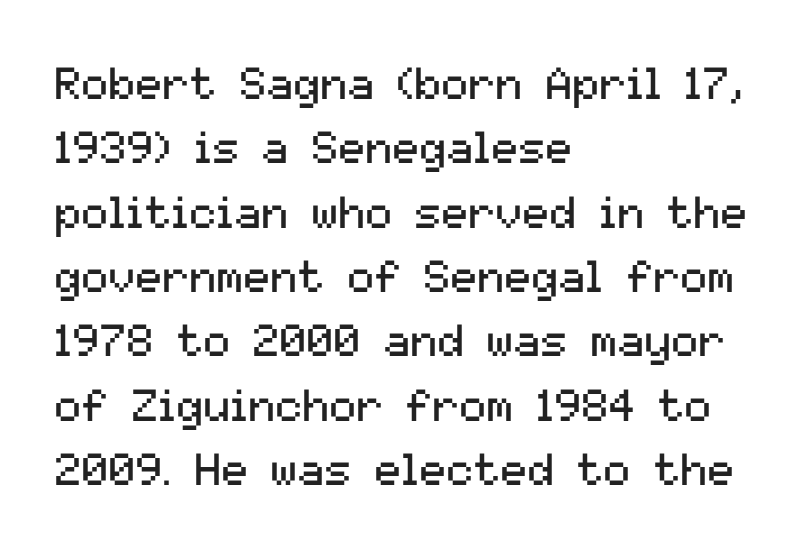
The image shows 45 px regular-weight sans-serif type, upright; set left-aligned, normal line spacing (1.43x), normal letter spacing, not underlined; medium stroke contrast and a medium x-height.
